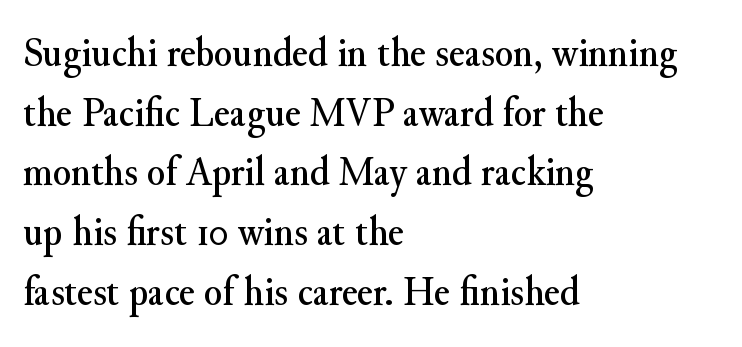
Q: Is the text italic (slanted)? A: No, it is upright.
Q: Is the typeface a serif or a sans-serif typeface? A: Serif.
Q: Is the text underlined? A: No.
Q: How is the paragraph aligned? A: Left-aligned.
Q: Is the spacing between letters normal or unusually wide? A: Normal.
Q: Is the spacing between lines tight, normal or loose? A: Normal.
Q: Width (condensed, normal, or wide)? A: Normal.
Q: Stroke contrast? A: Medium.
Q: x-height? A: Small.
Q: Monospaced? A: No.
